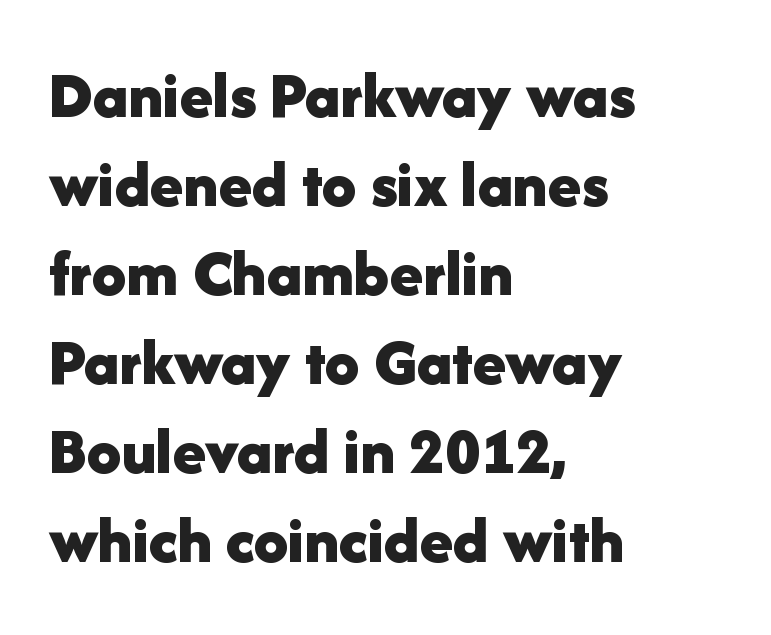
{"serif": "no", "italic": "no", "bold": "yes", "weight": "bold", "width": "normal", "stroke_contrast": "low", "x_height": "medium", "monospaced": "no", "underline": "no", "align": "left", "line_spacing": "normal", "line_spacing_ratio": 1.31, "letter_spacing": "normal", "letter_spacing_em": 0.0, "glyph_px": 68}
